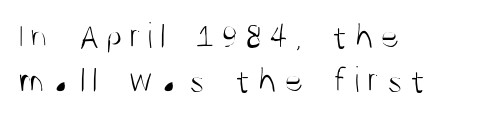
Q: Is the text bold? A: No.
Q: Is the text italic (slanted)? A: No, it is upright.
Q: Is the typeface a serif or a sans-serif typeface? A: Sans-serif.
Q: Is the text underlined? A: No.
Q: How is the paragraph aligned? A: Left-aligned.
Q: Width (condensed, normal, or wide)? A: Condensed.
Q: Stroke contrast? A: Medium.
Q: x-height? A: Large.
Q: Monospaced? A: No.
